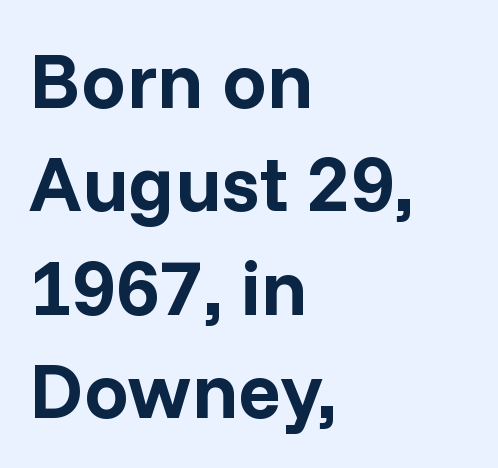
Q: Is the text bold? A: Yes.
Q: Is the text italic (slanted)? A: No, it is upright.
Q: Is the typeface a serif or a sans-serif typeface? A: Sans-serif.
Q: Is the text underlined? A: No.
Q: How is the paragraph aligned? A: Left-aligned.
Q: Is the spacing between letters normal or unusually wide? A: Normal.
Q: Is the spacing between lines tight, normal or loose? A: Normal.
Q: Width (condensed, normal, or wide)? A: Normal.
Q: Stroke contrast? A: Low.
Q: x-height? A: Medium.
Q: Monospaced? A: No.
